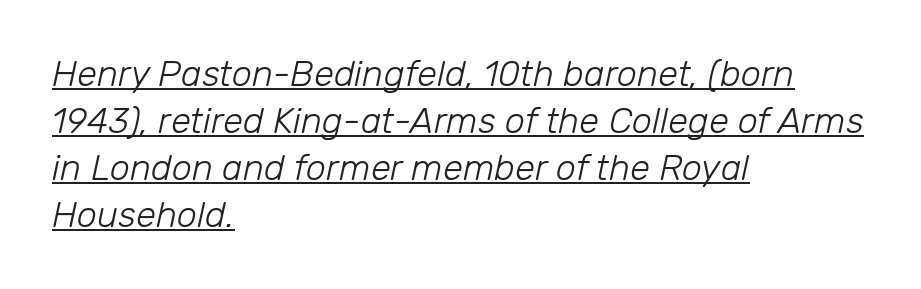
Q: Is the text bold? A: No.
Q: Is the text italic (slanted)? A: Yes, it leans right by about 12 degrees.
Q: Is the text underlined? A: Yes.
Q: How is the paragraph aligned? A: Left-aligned.
Q: Is the spacing between letters normal or unusually wide? A: Normal.
Q: Is the spacing between lines tight, normal or loose? A: Normal.
Q: Width (condensed, normal, or wide)? A: Normal.
Q: Stroke contrast? A: Low.
Q: x-height? A: Medium.
Q: Monospaced? A: No.
